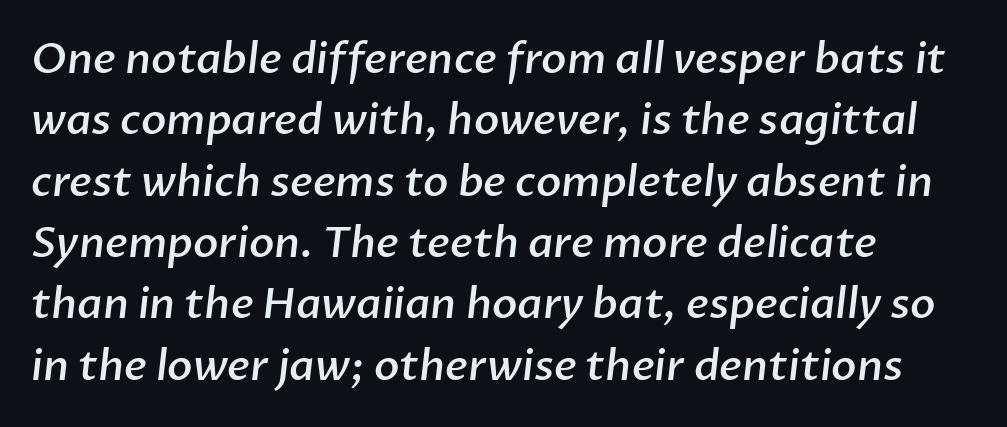
Q: Is the text bold? A: Semi-bold.
Q: Is the typeface a serif or a sans-serif typeface? A: Sans-serif.
Q: Is the text underlined? A: No.
Q: How is the paragraph aligned? A: Left-aligned.
Q: Is the spacing between letters normal or unusually wide? A: Normal.
Q: Is the spacing between lines tight, normal or loose? A: Normal.
Q: Width (condensed, normal, or wide)? A: Normal.
Q: Stroke contrast? A: Low.
Q: x-height? A: Medium.
Q: Monospaced? A: No.
